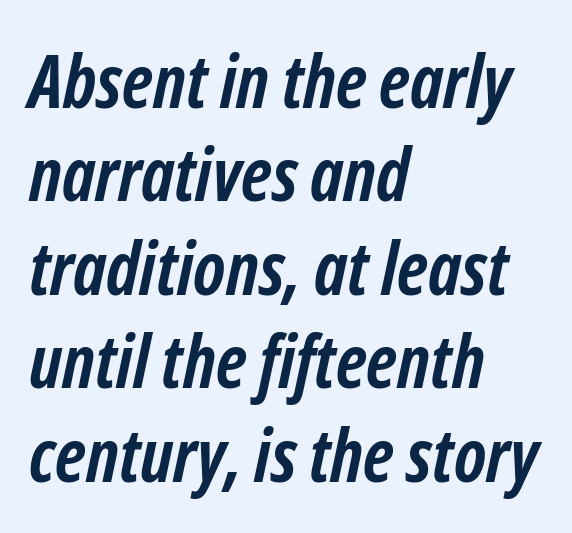
Q: Is the text bold? A: Yes.
Q: Is the text italic (slanted)? A: Yes, it leans right by about 12 degrees.
Q: Is the text underlined? A: No.
Q: How is the paragraph aligned? A: Left-aligned.
Q: Is the spacing between letters normal or unusually wide? A: Normal.
Q: Is the spacing between lines tight, normal or loose? A: Normal.
Q: Width (condensed, normal, or wide)? A: Condensed.
Q: Stroke contrast? A: Low.
Q: x-height? A: Medium.
Q: Monospaced? A: No.
